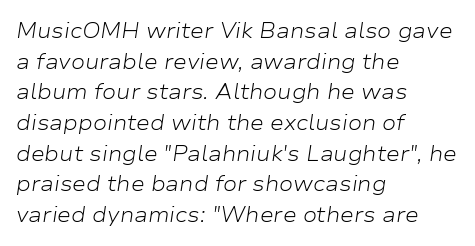
Words appear dense and cohesive because spacing is normal. These lines are set flush left with a ragged right edge. Rule under the text: the space is simply empty. You can tell it's italic because the verticals aren't actually vertical. Regarding leading, the lines here are spaced in the standard way. Caption: face not bold, strokes unweighted.
